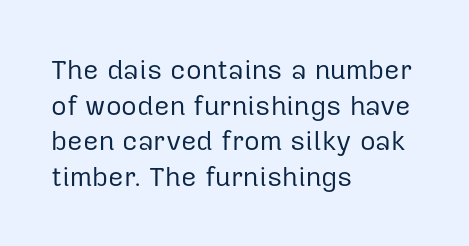
Notice how descenders clear the ascenders below comfortably — that's standard leading. Rule under the text: the space is simply empty. This rendering uses left alignment, leaving the right contour irregular. The type sits square on the baseline with zero lean. The font sits on the lighter half of the weight spectrum, regular included. The gaps between neighbouring characters are ordinary and unremarkable.
